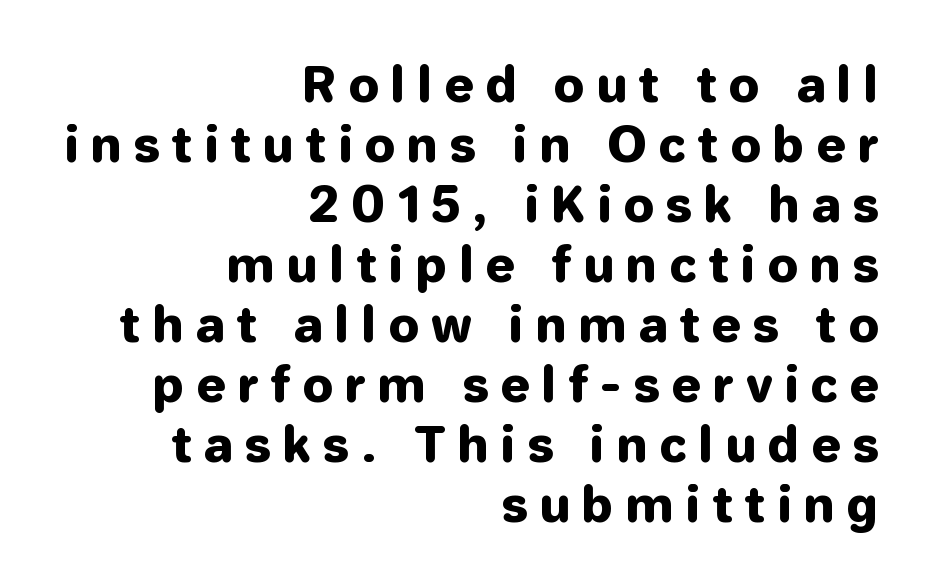
{"serif": "no", "italic": "no", "width": "normal", "stroke_contrast": "low", "x_height": "medium", "monospaced": "no", "underline": "no", "align": "right", "line_spacing": "normal", "line_spacing_ratio": 1.25, "letter_spacing": "wide", "letter_spacing_em": 0.27, "glyph_px": 48}
